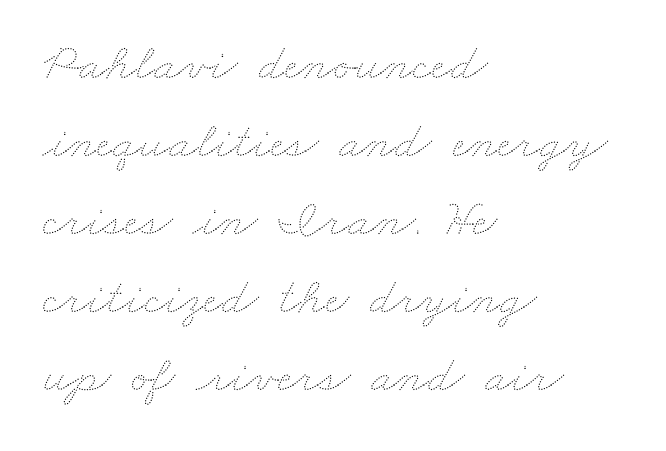
Q: Is the text bold? A: No.
Q: Is the text underlined? A: No.
Q: How is the paragraph aligned? A: Left-aligned.
Q: Is the spacing between letters normal or unusually wide? A: Normal.
Q: Is the spacing between lines tight, normal or loose? A: Normal.
Q: Width (condensed, normal, or wide)? A: Wide.
Q: Stroke contrast? A: Medium.
Q: x-height? A: Small.
Q: Monospaced? A: No.
